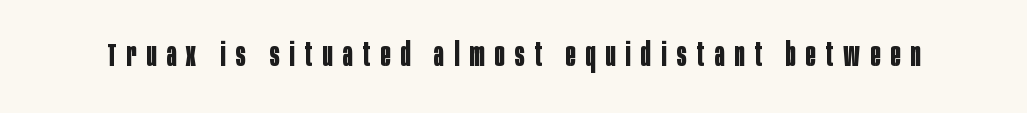
The image shows 33 px bold, condensed sans-serif type, upright; set unusually wide letter spacing (+0.31 em), not underlined; low stroke contrast and a large x-height.
